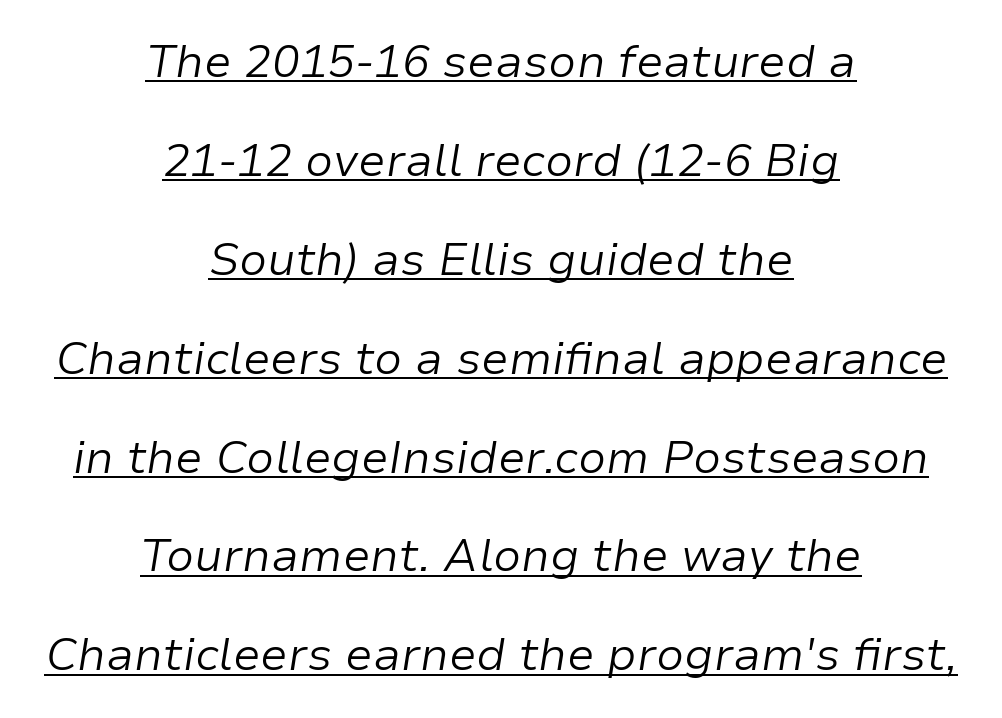
The rendering uses the underline text-decoration. A typesetter would call this leading open, well beyond the default. Compared with a flush-left layout, this one balances lines on the center instead. The gaps between neighbouring characters are ordinary and unremarkable. Slanted lettering throughout. These lines are rendered in a variable-pitch font.
